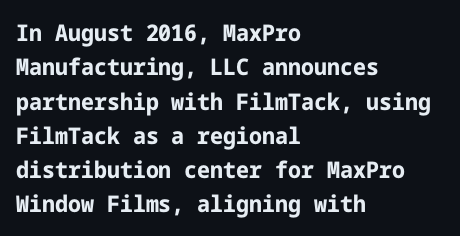
Q: Is the text bold? A: Yes.
Q: Is the text italic (slanted)? A: No, it is upright.
Q: Is the text underlined? A: No.
Q: How is the paragraph aligned? A: Left-aligned.
Q: Is the spacing between letters normal or unusually wide? A: Normal.
Q: Is the spacing between lines tight, normal or loose? A: Normal.
